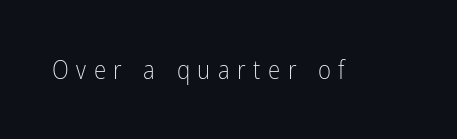
Observe the wide spacing: letters keep a clear distance from each other. Do the letters lean? They stand straight. Only glyphs here, with clear space below each row. Weight: not bold — regular or lighter.
